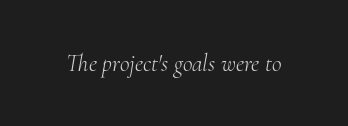
The image shows 24 px text type, italic (leaning right); set normal letter spacing, not underlined.
